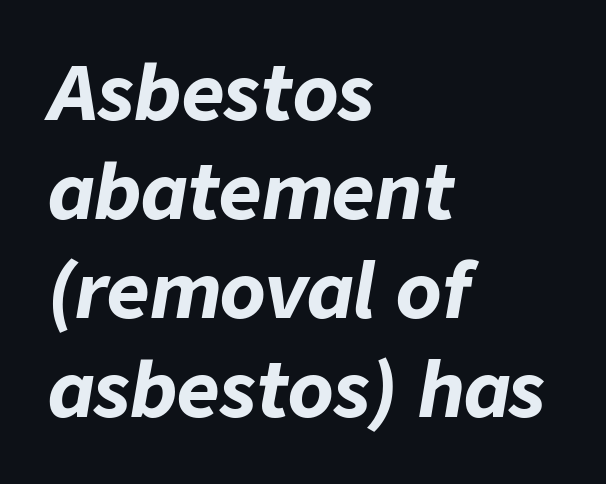
Heft: maximum for text — a bold. Check the space under the baseline: it is left empty. Whoever set this chose a conventional vertical rhythm. In terms of posture, this sample is oblique. The rendering anchors every line to the left-hand side.
